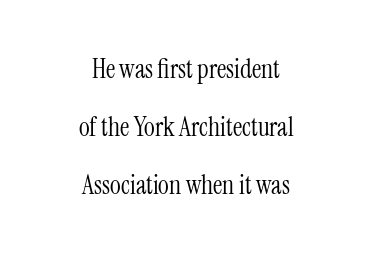
Q: Is the text bold? A: No.
Q: Is the text italic (slanted)? A: No, it is upright.
Q: Is the text underlined? A: No.
Q: How is the paragraph aligned? A: Centered.
Q: Is the spacing between letters normal or unusually wide? A: Normal.
Q: Is the spacing between lines tight, normal or loose? A: Loose.
